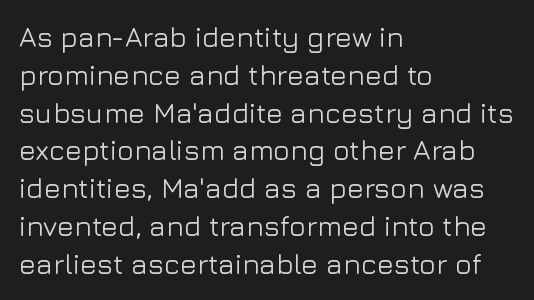
{"serif": "no", "italic": "no", "width": "normal", "stroke_contrast": "low", "x_height": "medium", "monospaced": "no", "underline": "no", "align": "left", "line_spacing": "normal", "line_spacing_ratio": 1.35, "letter_spacing": "normal", "letter_spacing_em": 0.0, "glyph_px": 28}
